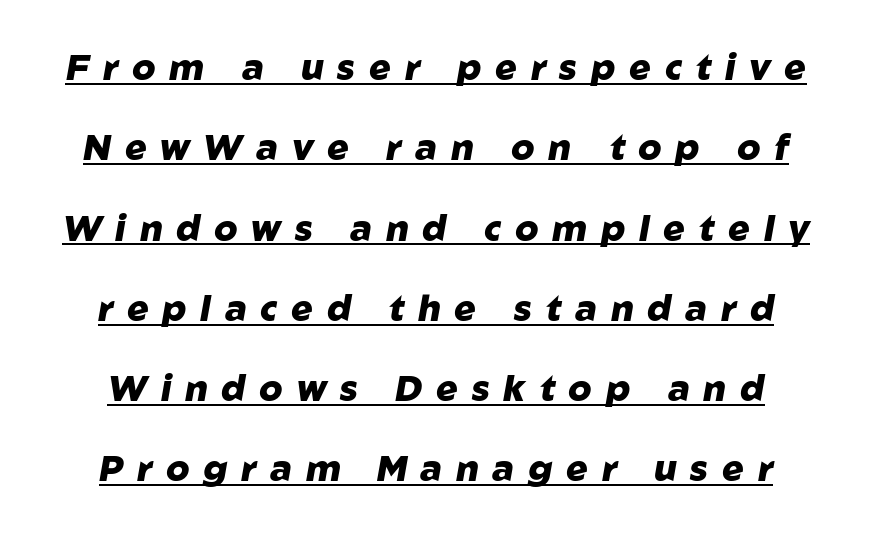
Emphasis-style slanted type is in use. The letters advance in unequal steps, a hallmark of proportional type. Here the glyphs are tracked loosely, breaking word shapes into spaced letters. The words here are underlined. Each new line begins a long way beneath the previous one.
